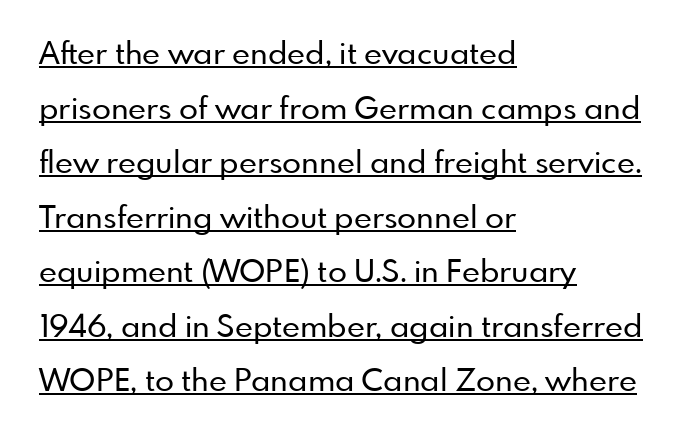
{"serif": "no", "italic": "no", "width": "normal", "stroke_contrast": "low", "x_height": "small", "monospaced": "no", "underline": "yes", "align": "left", "line_spacing_ratio": 1.76, "letter_spacing": "normal", "letter_spacing_em": 0.0, "glyph_px": 31}
